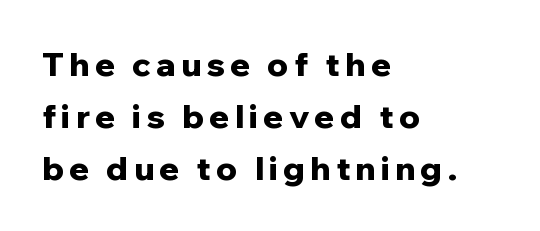
The image shows 33 px bold sans-serif type, upright; set left-aligned, normal line spacing (1.57x), not underlined; low stroke contrast and a medium x-height.
